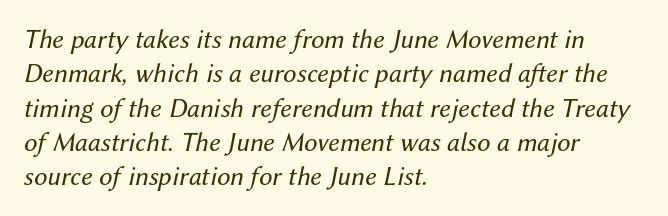
A clean baseline with only descenders dipping below it. The compositor pushed each line to the left boundary. If you drew a line through each stem, it would be angled. In terms of letterspacing, this is plain default setting.
